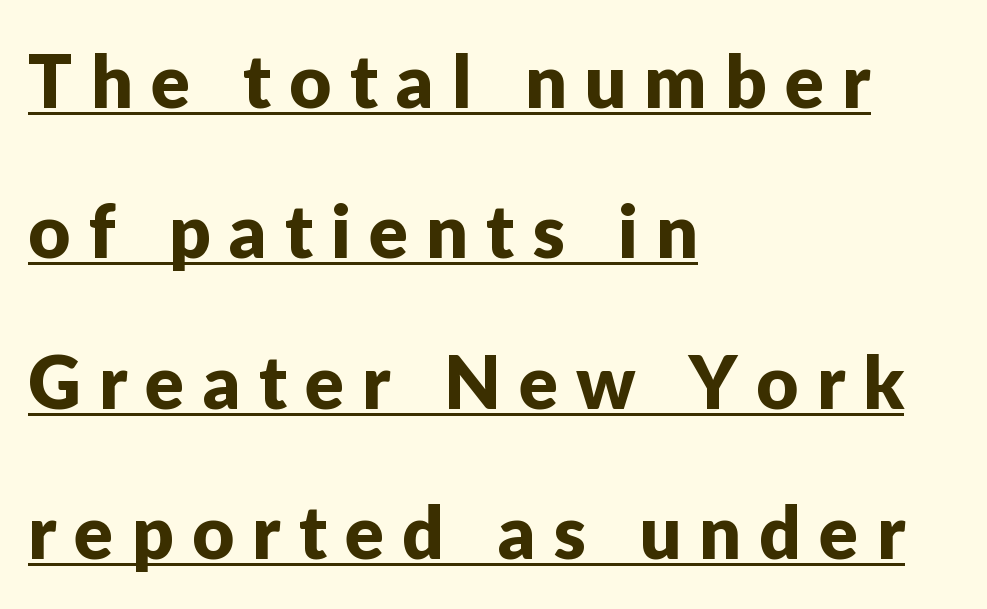
A typesetter would call this proportional, since set widths differ per character. The glyphs are accompanied by a horizontal stroke just below them. Is the block centered? No — it sits flush against the left margin. Successive baselines arrive slowly, with a big drop between each.
